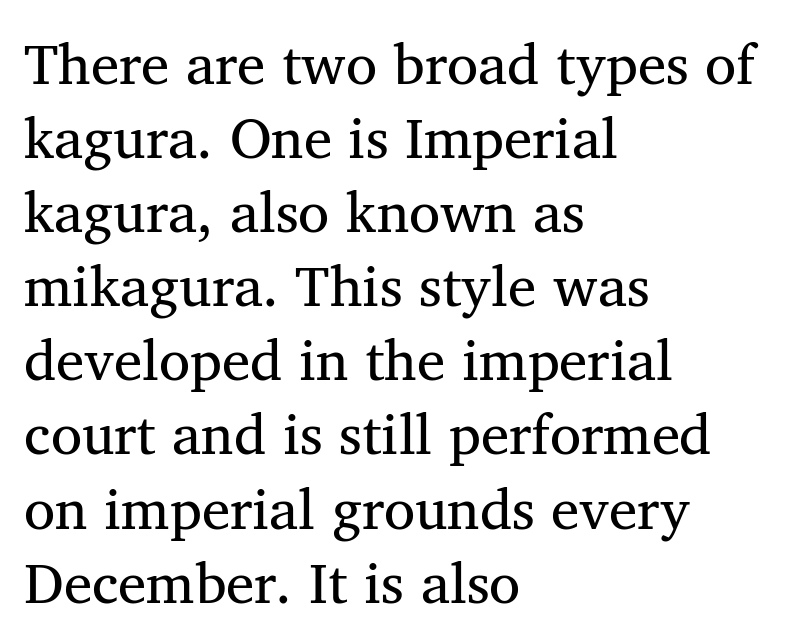
Q: Is the text bold? A: No.
Q: Is the text italic (slanted)? A: No, it is upright.
Q: Is the typeface a serif or a sans-serif typeface? A: Serif.
Q: Is the text underlined? A: No.
Q: How is the paragraph aligned? A: Left-aligned.
Q: Is the spacing between letters normal or unusually wide? A: Normal.
Q: Is the spacing between lines tight, normal or loose? A: Normal.
Q: Width (condensed, normal, or wide)? A: Normal.
Q: Stroke contrast? A: Medium.
Q: x-height? A: Medium.
Q: Monospaced? A: No.
